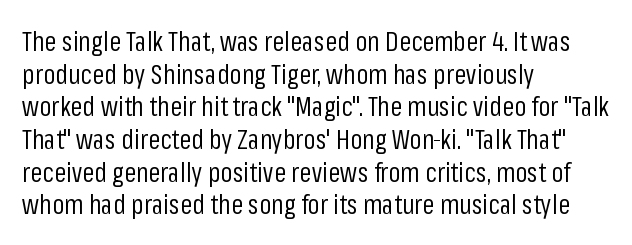
The image shows 27 px text type, upright; set left-aligned, line spacing 1.21x, normal letter spacing, not underlined.
